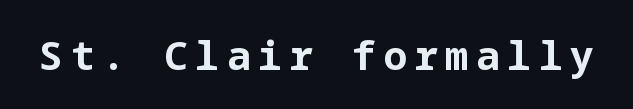
The image shows 40 px bold sans-serif type, upright; set not underlined; low stroke contrast and a medium x-height.
